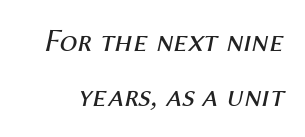
{"italic": "yes", "lean": "right", "slant_degrees": 12, "bold": "no", "weight": "regular", "width": "normal", "stroke_contrast": "medium", "x_height": "medium", "monospaced": "no", "underline": "no", "line_spacing_ratio": 1.73, "letter_spacing": "normal", "letter_spacing_em": 0.0, "glyph_px": 32}
